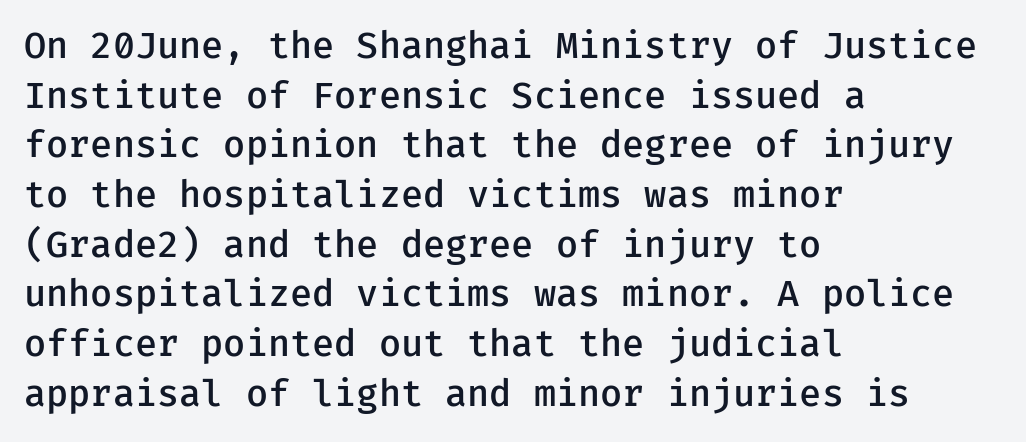
The image shows 36 px semibold sans-serif type, upright, monospaced; set left-aligned, normal line spacing (1.38x), normal letter spacing, not underlined; low stroke contrast and a medium x-height.
